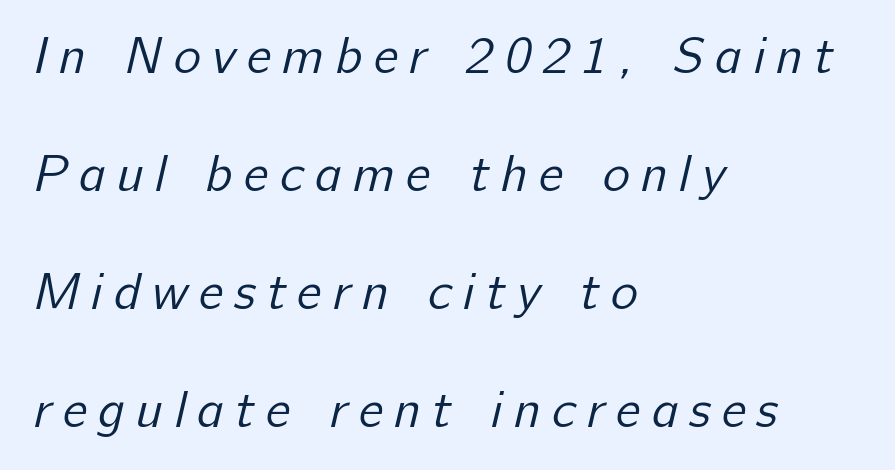
The image shows 52 px regular-weight sans-serif type; set left-aligned, loose line spacing (2.27x), unusually wide letter spacing (+0.21 em), not underlined; low stroke contrast and a medium x-height.
